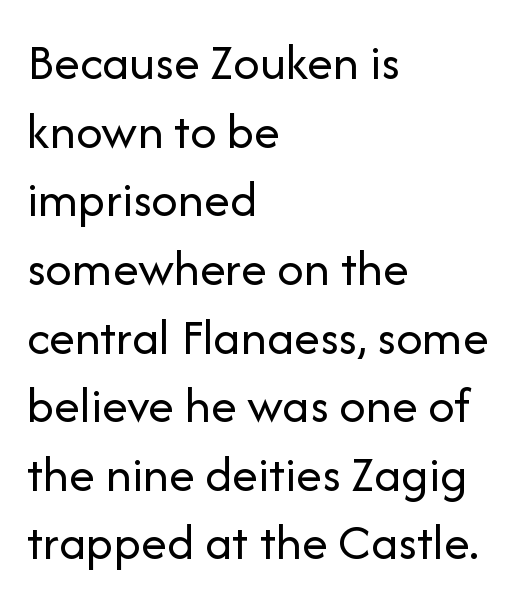
{"serif": "no", "italic": "no", "bold": "no", "weight": "regular", "width": "normal", "stroke_contrast": "low", "x_height": "medium", "monospaced": "no", "underline": "no", "align": "left", "line_spacing": "normal", "line_spacing_ratio": 1.32, "letter_spacing": "normal", "letter_spacing_em": 0.0, "glyph_px": 52}
